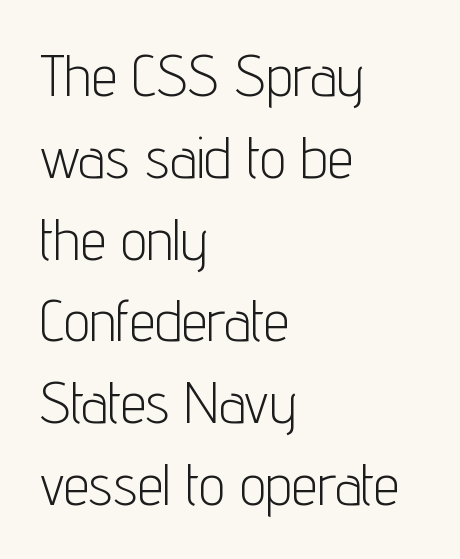
The image shows 58 px light, condensed sans-serif type, upright; set left-aligned, normal line spacing (1.41x), normal letter spacing, not underlined; low stroke contrast and a medium x-height.
